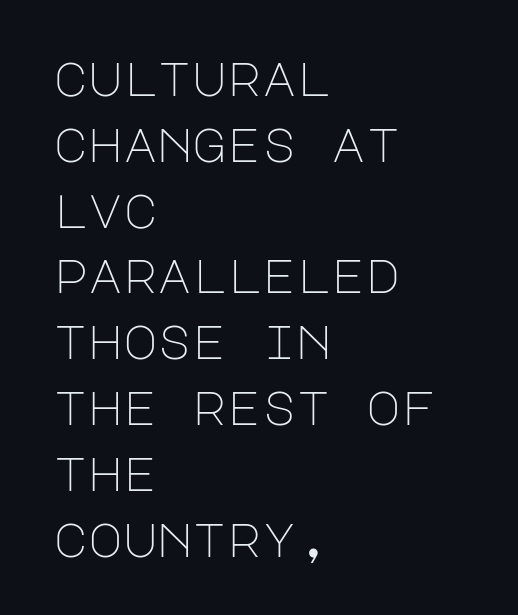
The image shows 47 px light sans-serif type, upright; set left-aligned, normal line spacing (1.4x), normal letter spacing, not underlined; low stroke contrast and a large x-height.
